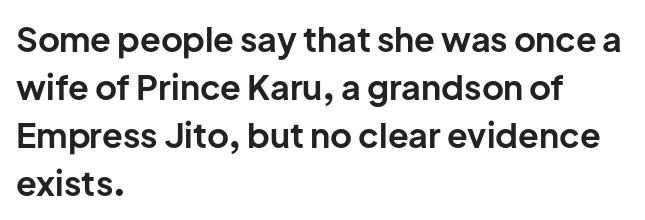
The image shows 34 px bold sans-serif type, upright; set left-aligned, normal line spacing (1.41x), normal letter spacing, not underlined; low stroke contrast and a medium x-height.
